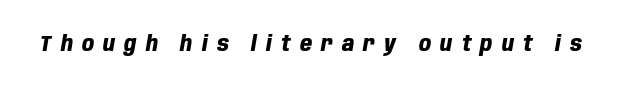
{"italic": "yes", "lean": "right", "slant_degrees": 10, "bold": "yes", "underline": "no", "letter_spacing": "wide", "letter_spacing_em": 0.44, "glyph_px": 21}
